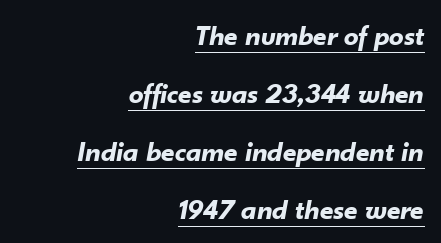
The image shows 29 px bold type, italic (leaning right); set right-aligned, loose line spacing (2.0x), normal letter spacing, underlined; low stroke contrast and a small x-height.
